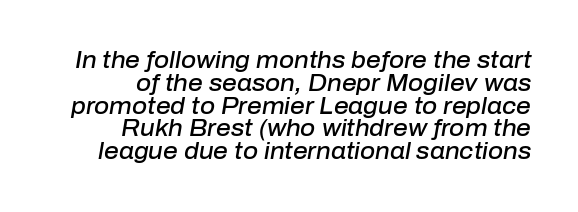
The face used here is rendered with its standard letterfit. Rendered with sloped, italic letterforms. This rendering uses right alignment, leaving the left contour irregular. Descender tails drop into unmarked territory.
